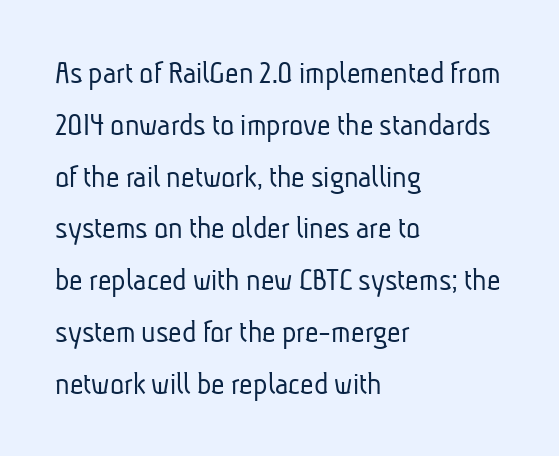
The image shows 33 px light, condensed sans-serif type; set left-aligned, normal line spacing (1.57x), normal letter spacing, not underlined; low stroke contrast and a medium x-height.
